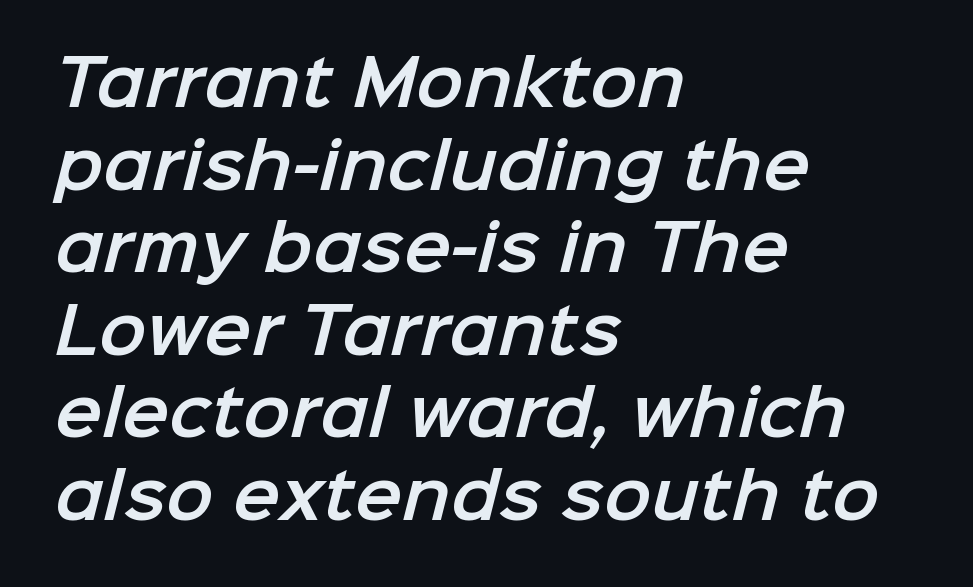
{"serif": "no", "width": "normal", "stroke_contrast": "low", "x_height": "medium", "monospaced": "no", "underline": "no", "align": "left", "line_spacing": "normal", "line_spacing_ratio": 1.31, "letter_spacing": "normal", "letter_spacing_em": 0.0, "glyph_px": 63}
